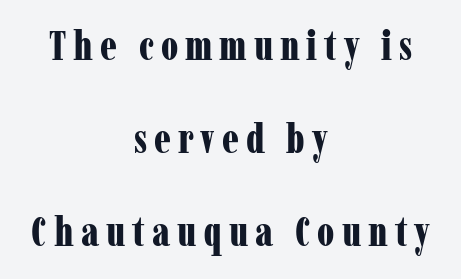
Small tapered or slab feet sit at the stroke ends, so this counts as serif. Alignment: centered. In terms of posture, this sample is upright. This sample trades compactness for vertical openness between lines.
